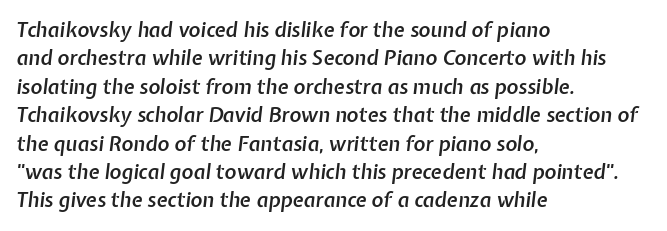
{"italic": "yes", "lean": "right", "slant_degrees": 7, "bold": "semi", "underline": "no", "align": "left", "line_spacing": "normal", "line_spacing_ratio": 1.42, "letter_spacing": "normal", "letter_spacing_em": 0.0, "glyph_px": 20}
